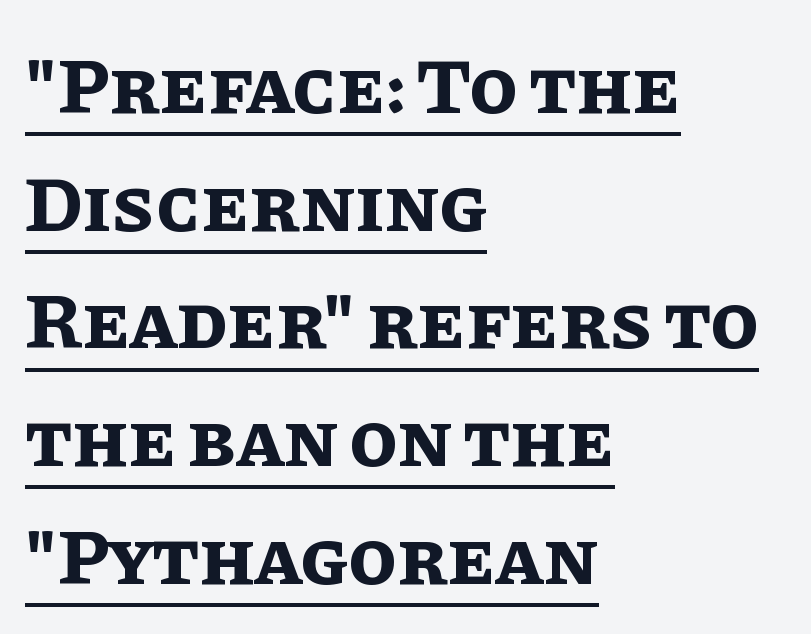
Successive baselines arrive at the customary interval. Looks like regular typesetting: each glyph gets only the width it needs. Strokes here are thick enough to call this a true bold. Line beginnings align vertically; line endings do not.
